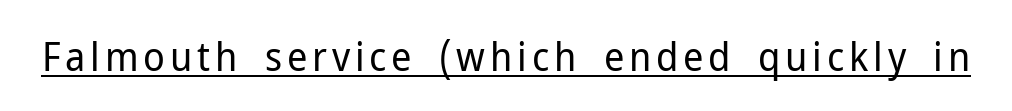
Q: Is the text bold? A: No.
Q: Is the text italic (slanted)? A: No, it is upright.
Q: Is the typeface a serif or a sans-serif typeface? A: Sans-serif.
Q: Is the text underlined? A: Yes.
Q: Width (condensed, normal, or wide)? A: Normal.
Q: Stroke contrast? A: Low.
Q: x-height? A: Medium.
Q: Monospaced? A: No.
